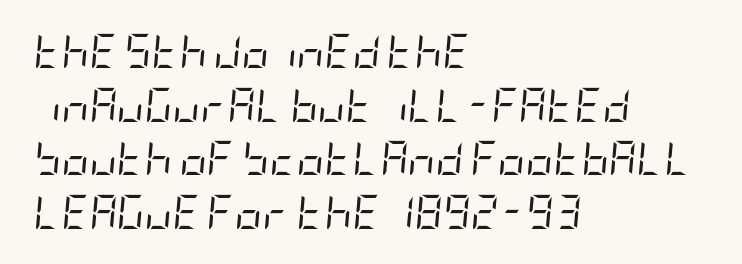
Q: Is the text bold? A: No.
Q: Is the text italic (slanted)? A: Yes, it leans right by about 5 degrees.
Q: Is the text underlined? A: No.
Q: How is the paragraph aligned? A: Left-aligned.
Q: Is the spacing between letters normal or unusually wide? A: Normal.
Q: Is the spacing between lines tight, normal or loose? A: Normal.
Q: Width (condensed, normal, or wide)? A: Condensed.
Q: Stroke contrast? A: Low.
Q: x-height? A: Large.
